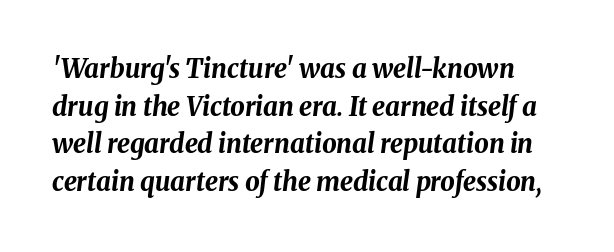
The type is set solid horizontally, with unmodified tracking. Horizontal bands of white between lines are of average thickness. Style check: oblique. Emphasis by weight is at full strength: bold. Plain, unruled lines of type.
